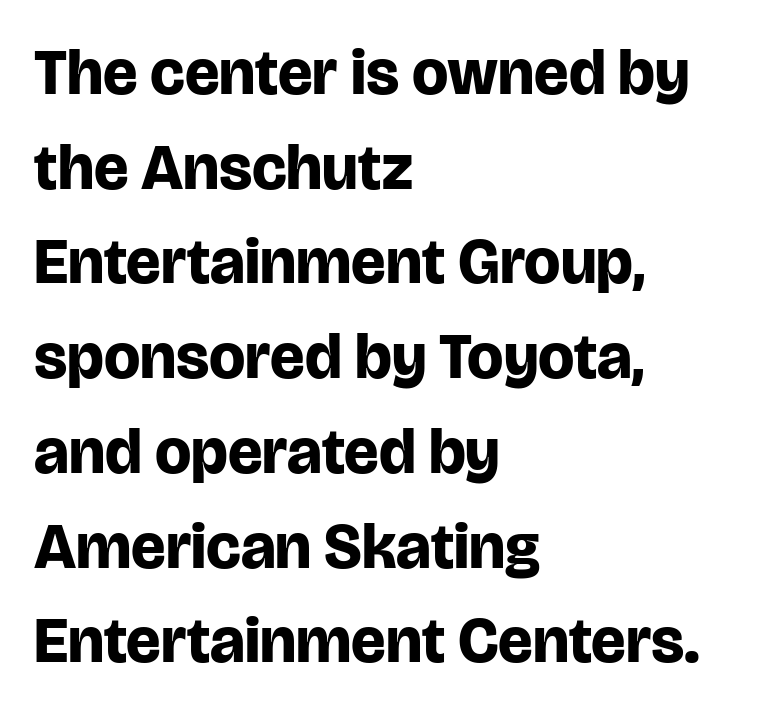
A typesetter would label this face a sans. The baseline area is clear. Tall strokes in this sample are plumb rather than angled. Glyph-to-glyph distance matches everyday printed text. The letters advance in unequal steps, a hallmark of proportional type. If you drew a ruler down the left edge, every line would touch it.
